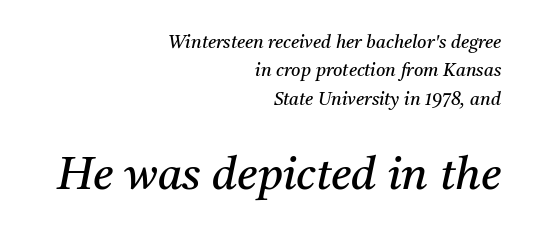
Underlining? Definitely not there. The face used here has a pronounced slope to its letters. This is serif lettering, the kind often seen in printed books. Proportional: the letters do not fall into vertical columns. This is not heavy type; no bold has been used. Line endings align vertically; line beginnings do not.
